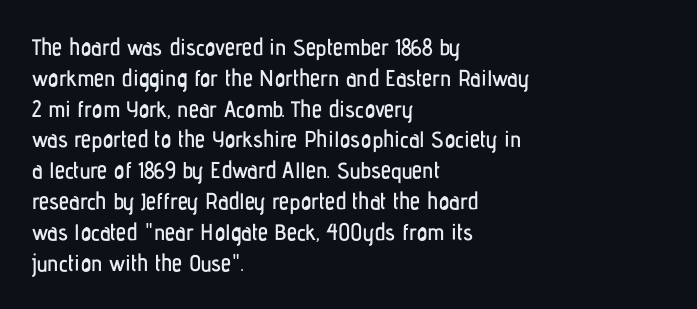
The glyphs are unaccompanied by any horizontal stroke below them. Quick note: not italic, upright. Each word holds together tightly as a unit, with standard inter-letter gaps. The paragraph shown leans on its left margin. Does the leading feel generous? No, just average.
